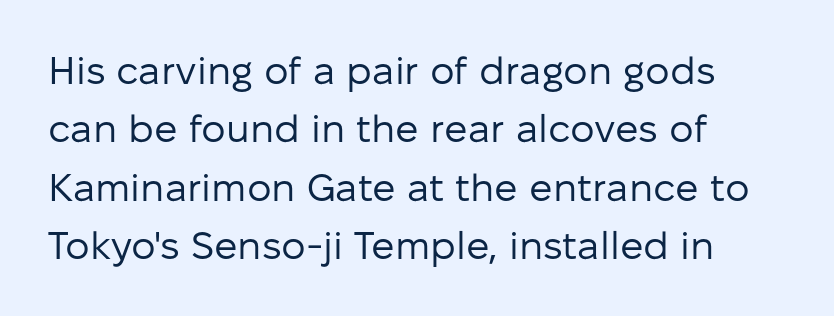
{"serif": "no", "italic": "no", "bold": "no", "weight": "regular", "width": "normal", "stroke_contrast": "low", "x_height": "medium", "monospaced": "no", "underline": "no", "align": "left", "line_spacing": "normal", "line_spacing_ratio": 1.5, "letter_spacing": "normal", "letter_spacing_em": 0.0, "glyph_px": 39}
